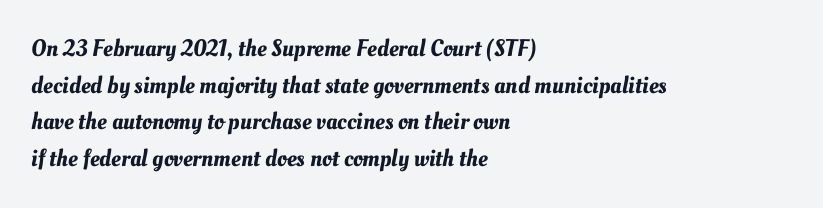
The image shows 24 px text type; set left-aligned, normal line spacing (1.53x), normal letter spacing, not underlined.
